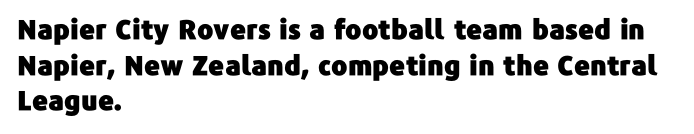
The image shows 27 px text type, upright; set left-aligned, normal line spacing (1.32x), normal letter spacing, not underlined.
